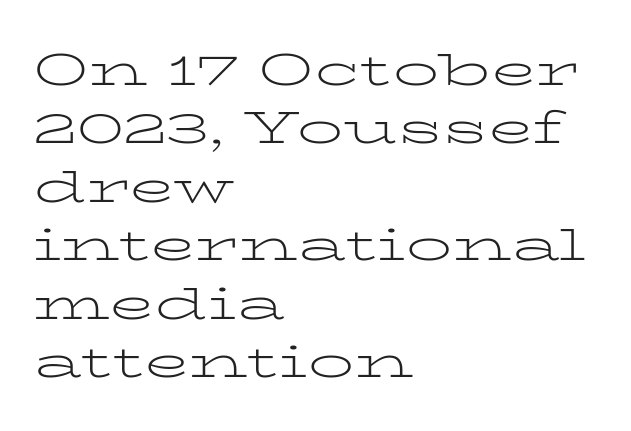
{"serif": "yes", "italic": "no", "bold": "no", "weight": "light", "width": "wide", "stroke_contrast": "low", "x_height": "medium", "monospaced": "no", "underline": "no", "align": "left", "line_spacing": "normal", "line_spacing_ratio": 1.27, "letter_spacing": "normal", "letter_spacing_em": 0.0, "glyph_px": 46}
